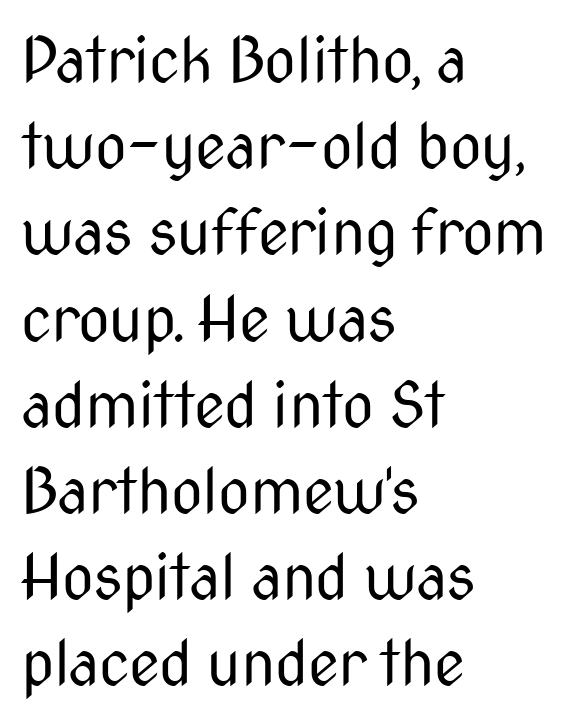
The image shows 62 px regular-weight, condensed sans-serif type, upright; set left-aligned, normal line spacing (1.39x), normal letter spacing, not underlined; medium stroke contrast and a medium x-height.
